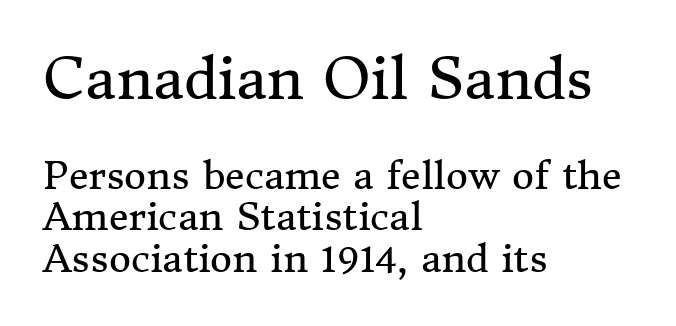
The face used here is proportionally spaced, like ordinary book or web type. This reads as an unemphasized weight, regular at the heaviest. Do the letters lean? They stand straight. Type without underlining. Visually the block forms a straight wall on the left and a jagged coastline on the right. The horizontal fit of the characters is conventional and even.
